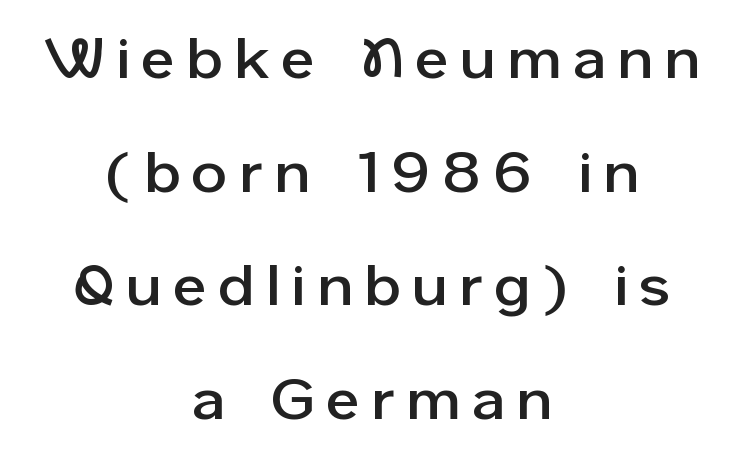
The image shows 56 px sans-serif type, upright; set centered, loose line spacing (2.03x), unusually wide letter spacing (+0.24 em), not underlined; low stroke contrast and a medium x-height.
